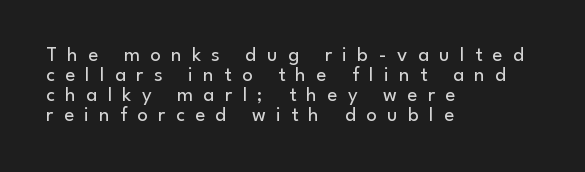
{"italic": "no", "bold": "no", "underline": "no", "align": "left", "line_spacing": "tight", "line_spacing_ratio": 0.95, "letter_spacing": "wide", "letter_spacing_em": 0.49, "glyph_px": 21}
